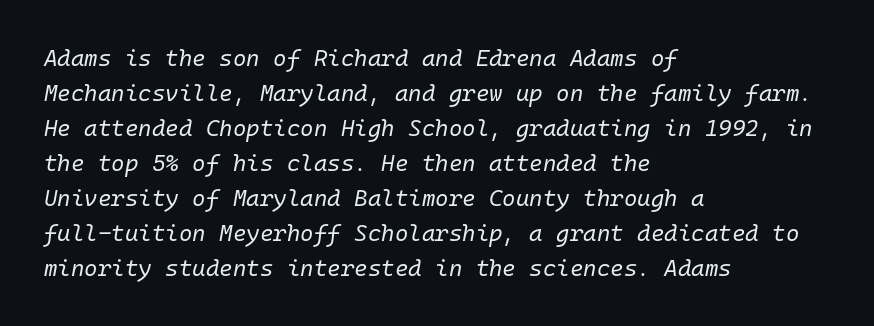
The image shows 23 px text type, italic (leaning right); set left-aligned, normal line spacing (1.52x), normal letter spacing, not underlined.
